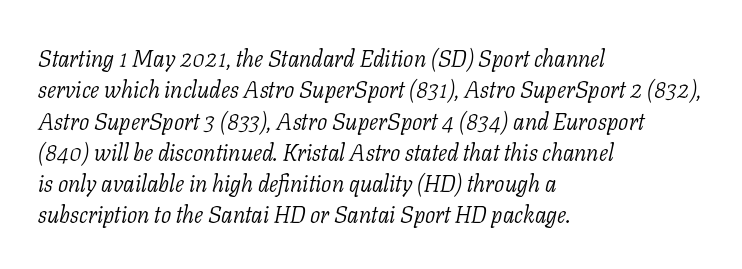
Q: Is the text bold? A: No.
Q: Is the text italic (slanted)? A: Yes, it leans right by about 11 degrees.
Q: Is the text underlined? A: No.
Q: How is the paragraph aligned? A: Left-aligned.
Q: Is the spacing between letters normal or unusually wide? A: Normal.
Q: Is the spacing between lines tight, normal or loose? A: Normal.
